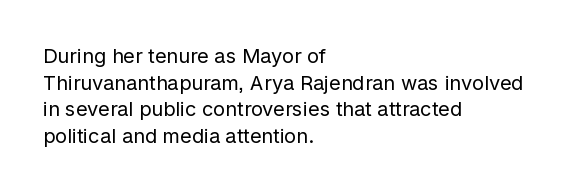
Q: Is the text bold? A: No.
Q: Is the text italic (slanted)? A: No, it is upright.
Q: Is the text underlined? A: No.
Q: How is the paragraph aligned? A: Left-aligned.
Q: Is the spacing between letters normal or unusually wide? A: Normal.
Q: Is the spacing between lines tight, normal or loose? A: Normal.
